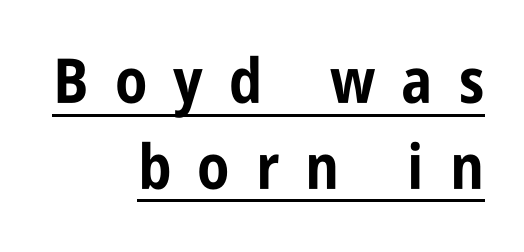
Q: Is the text bold? A: Yes.
Q: Is the text italic (slanted)? A: No, it is upright.
Q: Is the typeface a serif or a sans-serif typeface? A: Sans-serif.
Q: Is the text underlined? A: Yes.
Q: How is the paragraph aligned? A: Right-aligned.
Q: Is the spacing between letters normal or unusually wide? A: Unusually wide.
Q: Is the spacing between lines tight, normal or loose? A: Normal.
Q: Width (condensed, normal, or wide)? A: Condensed.
Q: Stroke contrast? A: Low.
Q: x-height? A: Large.
Q: Monospaced? A: No.
